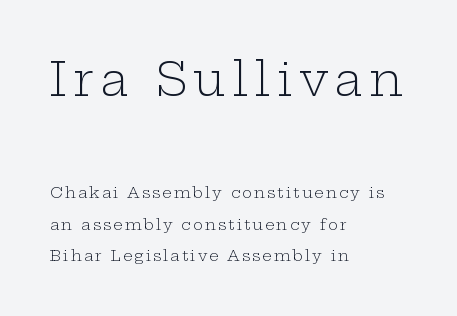
The image shows 46 px light, wide serif type, upright; set left-aligned, loose line spacing (2.1x), not underlined; the first (top) block is 3.07x larger; low stroke contrast and a medium x-height.
